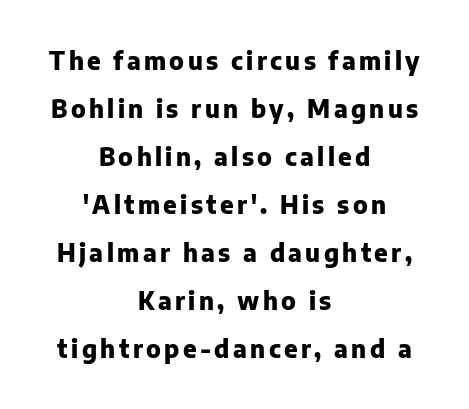
A typesetter would call this leading open, well beyond the default. These lines stack symmetrically, like a column narrowing and widening about its center. Ordinary non-slanted type is in use. The string is rendered with underlining switched off. These lines carry a lot of weight — the face is fully bold.
